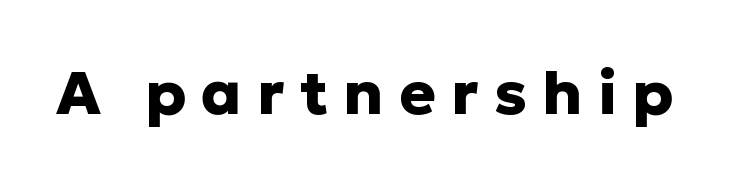
{"serif": "no", "italic": "no", "bold": "yes", "weight": "heavy", "width": "normal", "stroke_contrast": "low", "x_height": "medium", "monospaced": "no", "underline": "no", "letter_spacing": "wide", "letter_spacing_em": 0.25, "glyph_px": 61}
